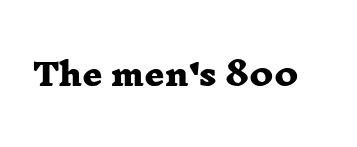
The image shows 31 px heavy, wide serif type; set normal letter spacing, not underlined; low stroke contrast and a medium x-height.
